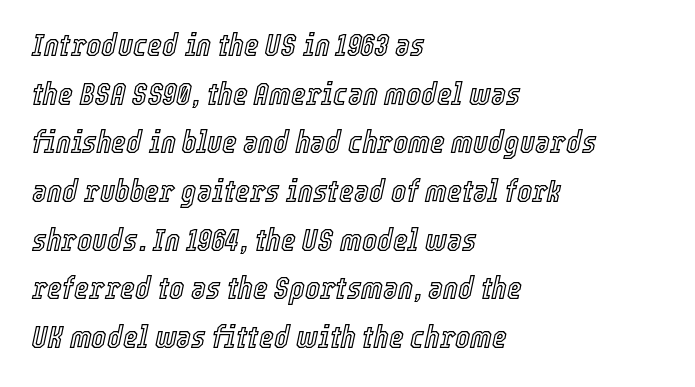
Q: Is the text italic (slanted)? A: Yes, it leans right by about 12 degrees.
Q: Is the text underlined? A: No.
Q: How is the paragraph aligned? A: Left-aligned.
Q: Is the spacing between letters normal or unusually wide? A: Normal.
Q: Is the spacing between lines tight, normal or loose? A: Normal.
Q: Width (condensed, normal, or wide)? A: Condensed.
Q: x-height? A: Medium.
Q: Monospaced? A: No.
